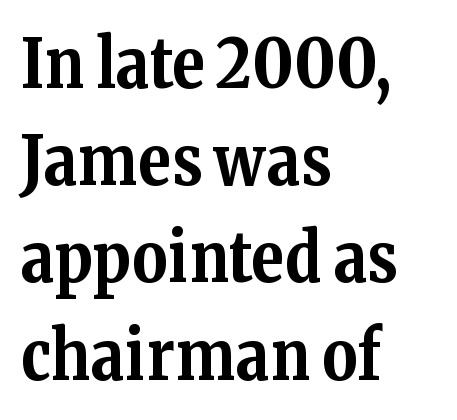
{"serif": "yes", "italic": "no", "bold": "yes", "weight": "bold", "width": "normal", "stroke_contrast": "medium", "x_height": "medium", "monospaced": "no", "underline": "no", "align": "left", "line_spacing": "normal", "line_spacing_ratio": 1.43, "letter_spacing": "normal", "letter_spacing_em": 0.0, "glyph_px": 68}
